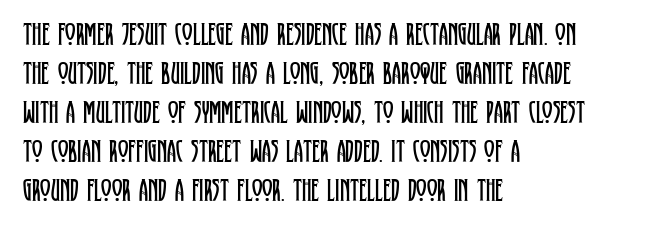
{"serif": "yes", "italic": "no", "bold": "no", "weight": "regular", "width": "condensed", "stroke_contrast": "low", "x_height": "large", "monospaced": "no", "underline": "no", "align": "left", "line_spacing_ratio": 1.22, "letter_spacing": "normal", "letter_spacing_em": 0.0, "glyph_px": 32}
